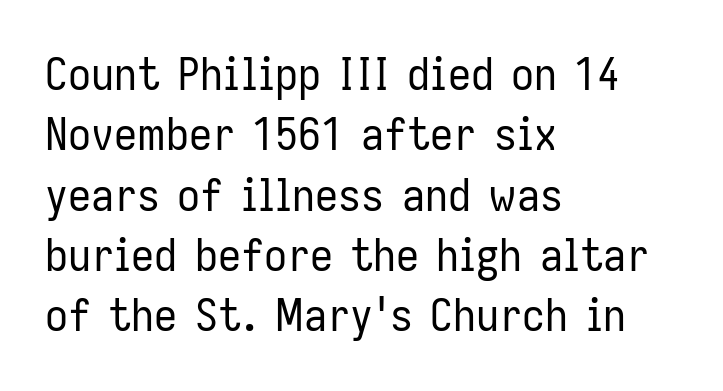
Q: Is the text bold? A: No.
Q: Is the text italic (slanted)? A: No, it is upright.
Q: Is the typeface a serif or a sans-serif typeface? A: Sans-serif.
Q: Is the text underlined? A: No.
Q: How is the paragraph aligned? A: Left-aligned.
Q: Is the spacing between letters normal or unusually wide? A: Normal.
Q: Is the spacing between lines tight, normal or loose? A: Normal.
Q: Width (condensed, normal, or wide)? A: Condensed.
Q: Stroke contrast? A: Low.
Q: x-height? A: Medium.
Q: Monospaced? A: No.
